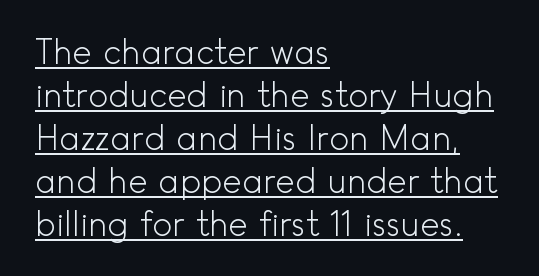
The image shows 33 px light sans-serif type, upright; set left-aligned, normal line spacing (1.3x), normal letter spacing, underlined; a small x-height.
